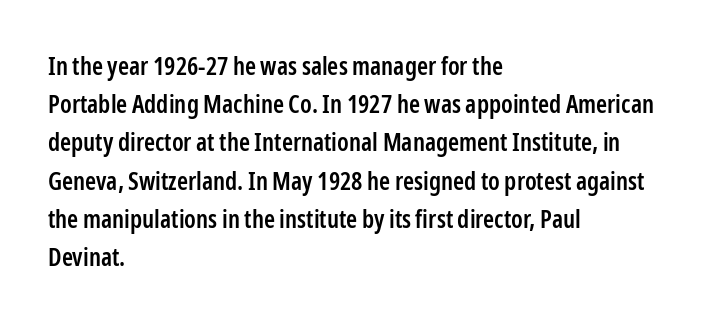
The image shows 25 px text type, upright; set left-aligned, normal line spacing (1.53x), normal letter spacing, not underlined.
